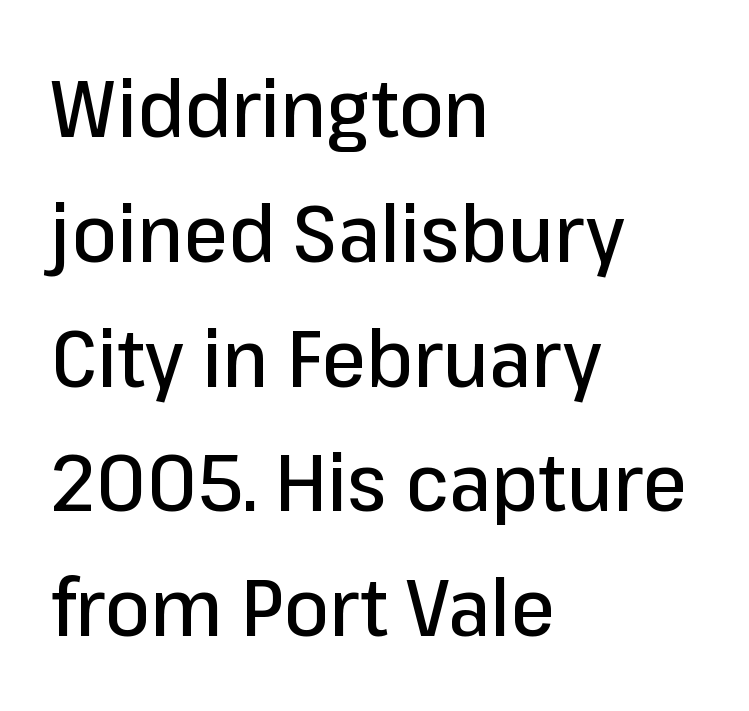
Compared with typical body copy, the letter spacing here is the same. Check the space under the baseline: it is left empty. The letters stand straight up with perfectly vertical stems. Leading matches the norm, producing a regular column. Unlike a traditional serif, this face leaves its strokes unadorned.
